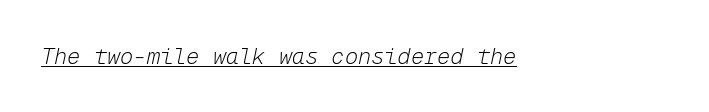
Underlining? Definitely there. When letters slant like this, we call the style italic. Words appear dense and cohesive because spacing is normal. Letters have the restrained weight of plain body copy at most.
